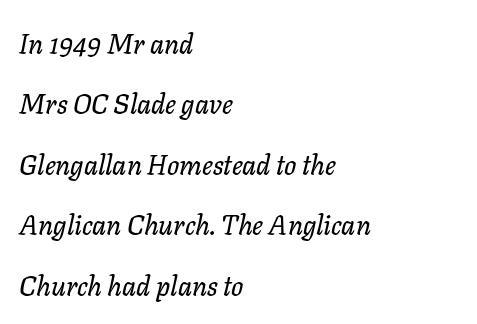
The image shows 27 px text type, italic (leaning right); set left-aligned, loose line spacing (2.24x), normal letter spacing, not underlined.
